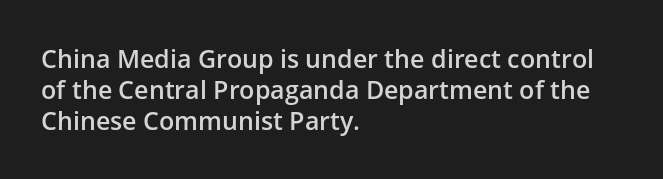
The image shows 25 px text type, upright; set left-aligned, line spacing 1.24x, normal letter spacing, not underlined.
